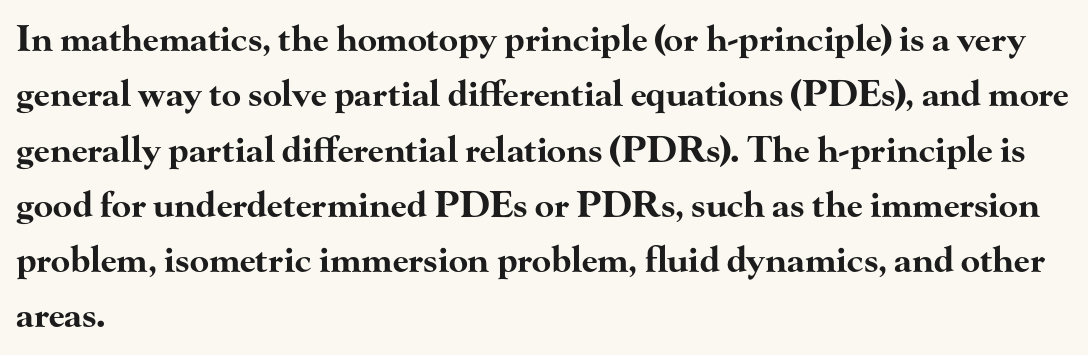
{"serif": "yes", "italic": "no", "bold": "yes", "weight": "bold", "width": "wide", "stroke_contrast": "high", "x_height": "small", "monospaced": "no", "underline": "no", "align": "left", "line_spacing": "normal", "line_spacing_ratio": 1.58, "letter_spacing": "normal", "letter_spacing_em": 0.0, "glyph_px": 35}
